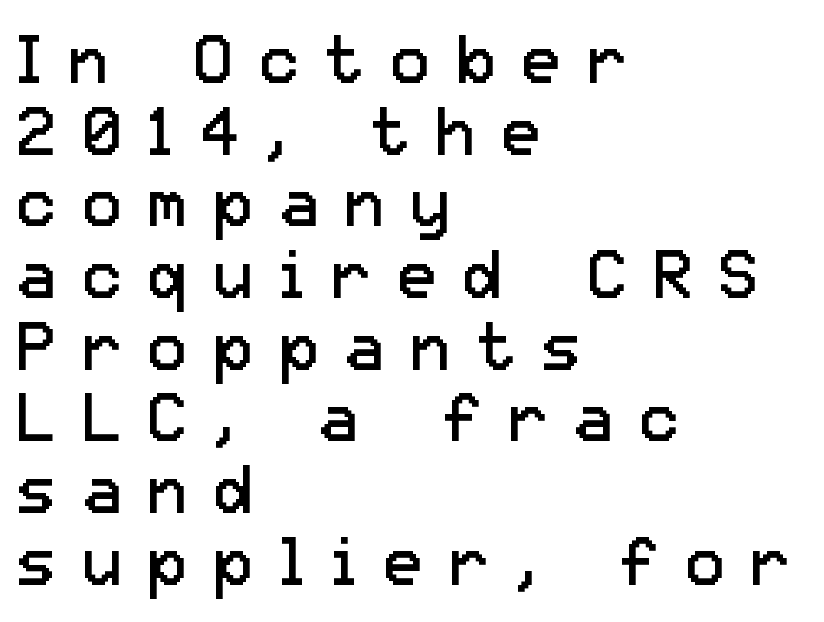
The image shows 67 px regular-weight sans-serif type, upright; set left-aligned, tight line spacing (1.07x), unusually wide letter spacing (+0.38 em), not underlined; low stroke contrast and a medium x-height.
